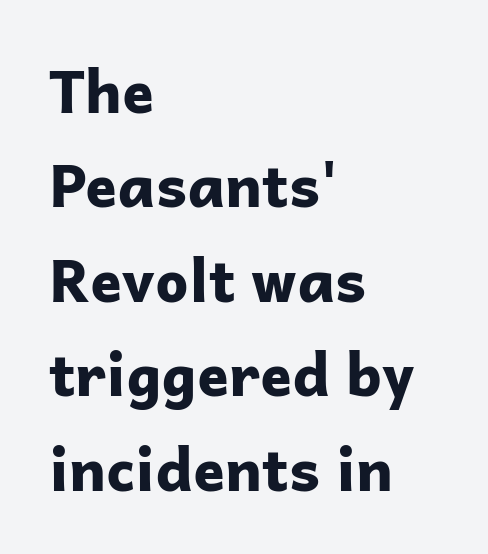
Q: Is the text bold? A: Yes.
Q: Is the text italic (slanted)? A: No, it is upright.
Q: Is the typeface a serif or a sans-serif typeface? A: Sans-serif.
Q: Is the text underlined? A: No.
Q: How is the paragraph aligned? A: Left-aligned.
Q: Is the spacing between letters normal or unusually wide? A: Normal.
Q: Is the spacing between lines tight, normal or loose? A: Normal.
Q: Width (condensed, normal, or wide)? A: Normal.
Q: Stroke contrast? A: Low.
Q: x-height? A: Medium.
Q: Monospaced? A: No.
